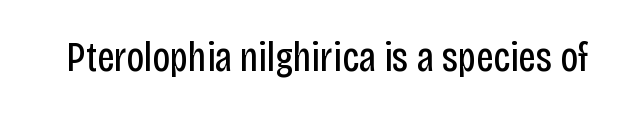
The glyphs are unaccompanied by any horizontal stroke below them. Glyph-to-glyph distance matches everyday printed text. The passage shown is not bold in any degree. The letters stand straight up with perfectly vertical stems.
